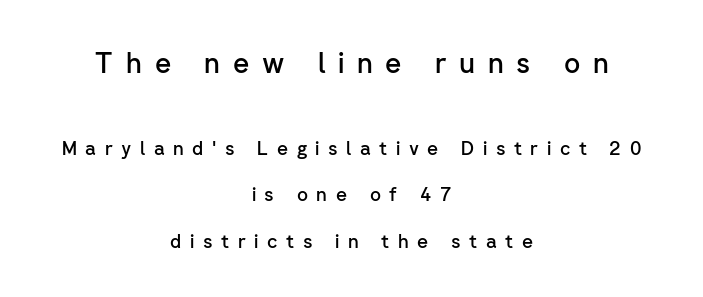
{"serif": "no", "italic": "no", "bold": "semi", "weight": "semibold", "width": "normal", "stroke_contrast": "low", "x_height": "medium", "monospaced": "no", "underline": "no", "align": "center", "line_spacing": "loose", "line_spacing_ratio": 2.47, "letter_spacing": "wide", "letter_spacing_em": 0.45, "larger_block": "first", "size_ratio": 1.47, "glyph_px": 28}
